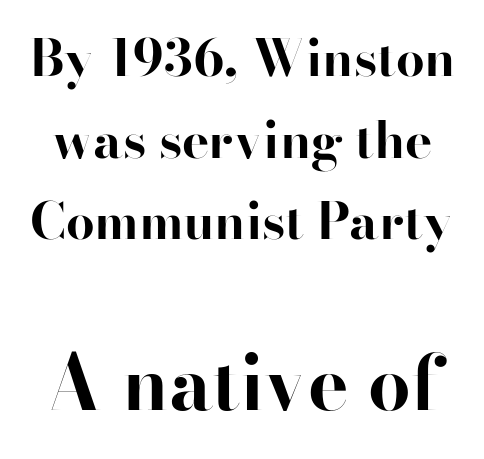
{"serif": "yes", "italic": "no", "bold": "yes", "weight": "bold", "width": "normal", "stroke_contrast": "high", "x_height": "small", "monospaced": "no", "underline": "no", "line_spacing": "normal", "line_spacing_ratio": 1.6, "letter_spacing": "normal", "letter_spacing_em": 0.0, "larger_block": "second", "size_ratio": 1.49, "glyph_px": 76}
